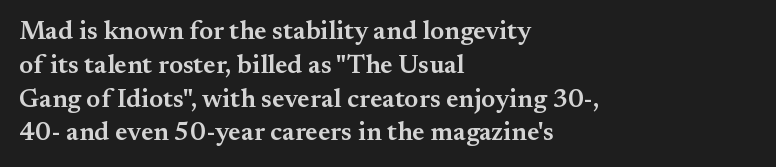
Q: Is the text bold? A: Semi-bold.
Q: Is the text italic (slanted)? A: No, it is upright.
Q: Is the text underlined? A: No.
Q: How is the paragraph aligned? A: Left-aligned.
Q: Is the spacing between letters normal or unusually wide? A: Normal.
Q: Is the spacing between lines tight, normal or loose? A: Normal.
